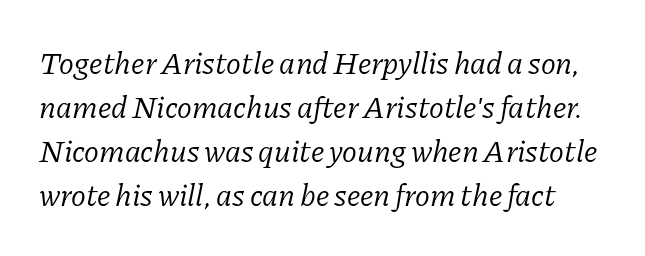
Q: Is the text bold? A: No.
Q: Is the text italic (slanted)? A: Yes, it leans right by about 11 degrees.
Q: Is the typeface a serif or a sans-serif typeface? A: Serif.
Q: Is the text underlined? A: No.
Q: Is the spacing between letters normal or unusually wide? A: Normal.
Q: Is the spacing between lines tight, normal or loose? A: Normal.
Q: Width (condensed, normal, or wide)? A: Normal.
Q: Stroke contrast? A: Low.
Q: x-height? A: Medium.
Q: Monospaced? A: No.
